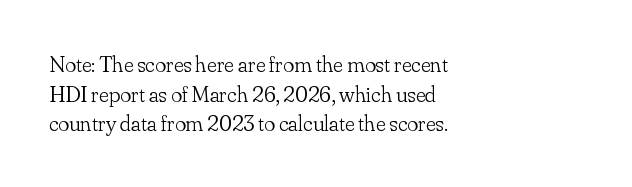
{"italic": "no", "bold": "no", "underline": "no", "align": "left", "line_spacing": "normal", "line_spacing_ratio": 1.29, "letter_spacing": "normal", "letter_spacing_em": 0.0, "glyph_px": 23}
